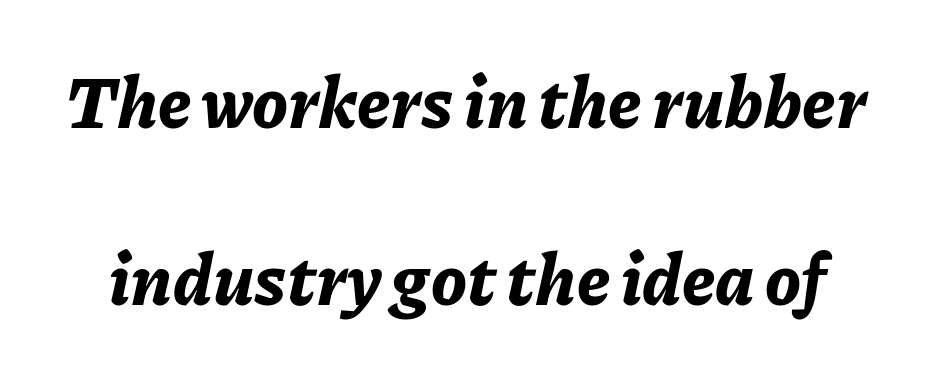
Q: Is the text bold? A: Yes.
Q: Is the text italic (slanted)? A: Yes, it leans right by about 11 degrees.
Q: Is the text underlined? A: No.
Q: Is the spacing between letters normal or unusually wide? A: Normal.
Q: Is the spacing between lines tight, normal or loose? A: Loose.
Q: Width (condensed, normal, or wide)? A: Normal.
Q: Stroke contrast? A: Low.
Q: x-height? A: Medium.
Q: Monospaced? A: No.
